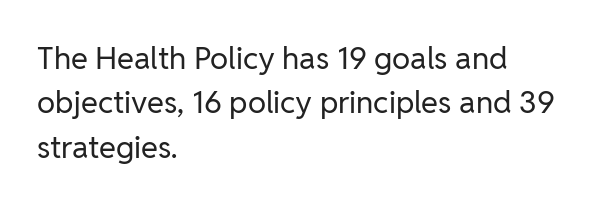
This rendering employs a face without finishing strokes, i.e., a sans-serif. The foot of each line stays bare and open. Each letter keeps its own natural width here, so spacing adapts to shape. Students, note that the glyphs here touch the page at normal intervals. The weight tops out at a normal text grade. Leading matches the norm, producing a regular column.
